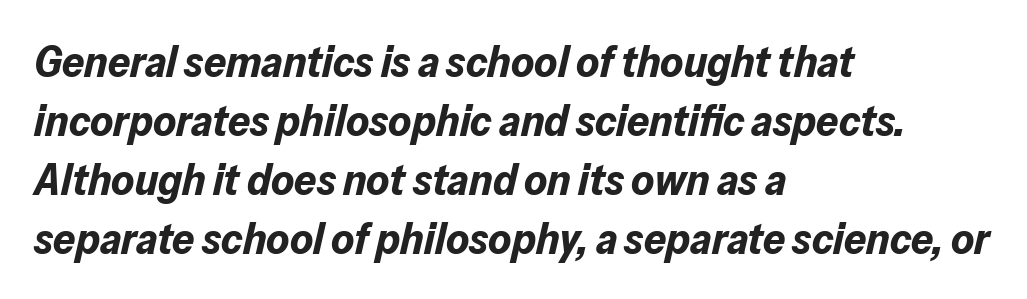
Spacing verdict: proportional, widths tailored to each character. A normal amount of white space separates one row of letters from the next. Posture: slanted. Beneath every word, the page is bare. Every row of glyphs begins at an identical x-position on the left. Each glyph is drawn with heavy, bold strokes.
